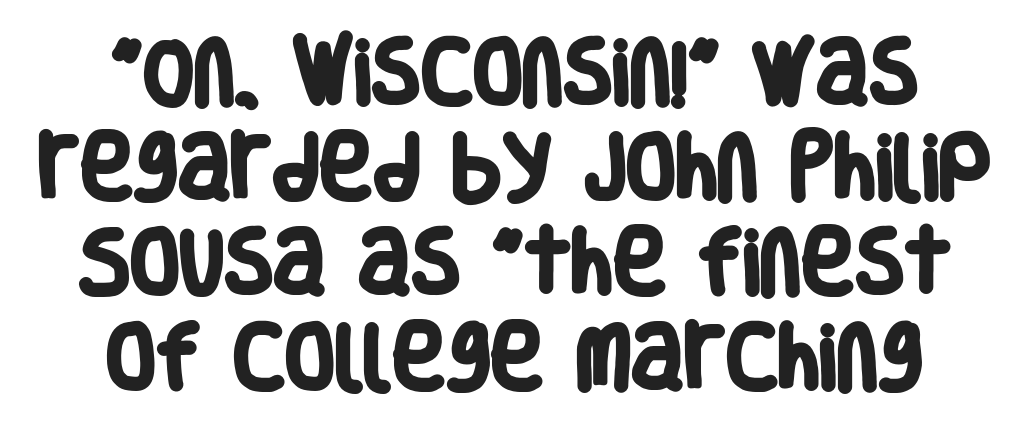
{"serif": "no", "bold": "yes", "weight": "heavy", "width": "condensed", "stroke_contrast": "low", "x_height": "large", "monospaced": "no", "underline": "no", "align": "center", "line_spacing": "normal", "line_spacing_ratio": 1.32, "letter_spacing": "normal", "letter_spacing_em": 0.0, "glyph_px": 72}
